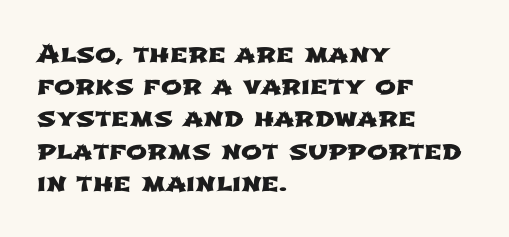
Q: Is the text underlined? A: No.
Q: How is the paragraph aligned? A: Left-aligned.
Q: Is the spacing between letters normal or unusually wide? A: Normal.
Q: Is the spacing between lines tight, normal or loose? A: Normal.
